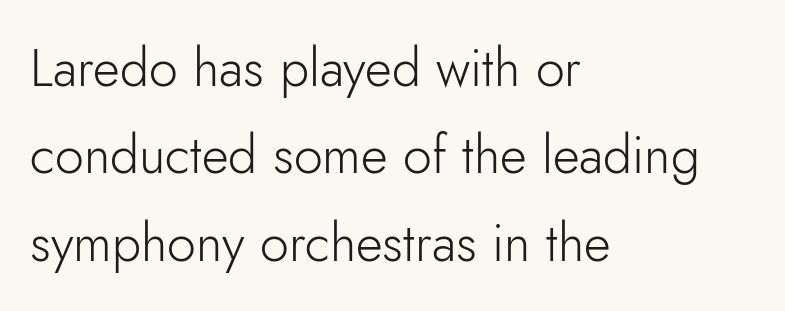
{"serif": "no", "italic": "no", "bold": "no", "weight": "light", "width": "normal", "stroke_contrast": "low", "x_height": "small", "monospaced": "no", "underline": "no", "align": "left", "line_spacing": "normal", "line_spacing_ratio": 1.68, "letter_spacing": "normal", "letter_spacing_em": 0.0, "glyph_px": 52}
